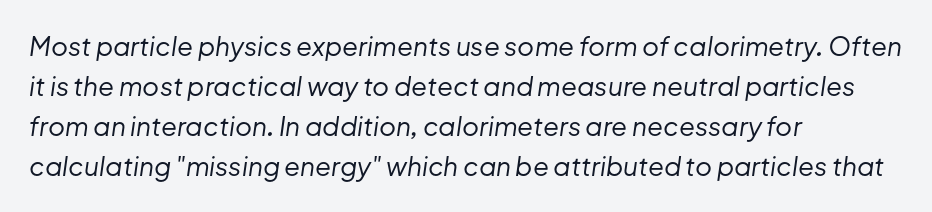
Emphasis-style slanted type is in use. The glyphs are unaccompanied by any horizontal stroke below them. Compared with typical body copy, the letter spacing here is the same. One-word summary of the alignment: left. Summary of vertical rhythm: regular, with standard interline spacing. The font sits on the lighter half of the weight spectrum, regular included.
